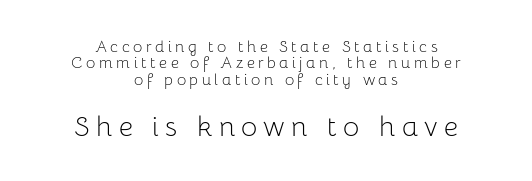
Q: Is the text bold? A: No.
Q: Is the text italic (slanted)? A: No, it is upright.
Q: Is the typeface a serif or a sans-serif typeface? A: Sans-serif.
Q: Is the text underlined? A: No.
Q: How is the paragraph aligned? A: Centered.
Q: Is the spacing between letters normal or unusually wide? A: Unusually wide.
Q: Is the spacing between lines tight, normal or loose? A: Tight.
Q: Which block of text is set in a larger size, the first (top) or the second (bottom)? A: The second (bottom) one.
Q: Width (condensed, normal, or wide)? A: Normal.
Q: Stroke contrast? A: Low.
Q: x-height? A: Medium.
Q: Monospaced? A: No.
